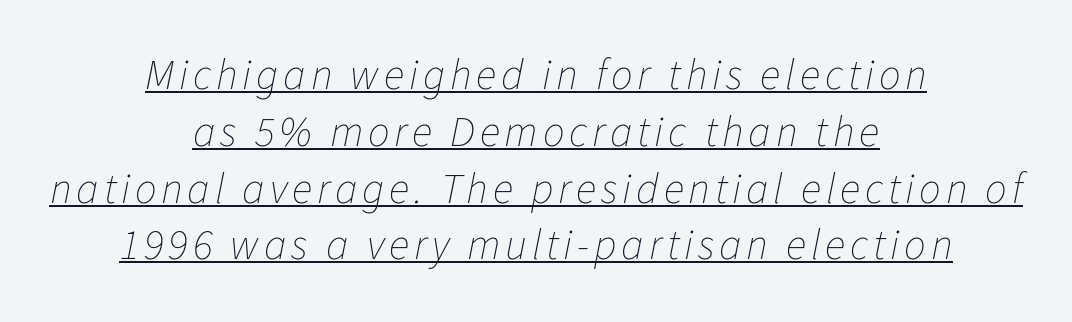
The image shows 43 px thin type, italic (leaning right); set centered, normal line spacing (1.32x), underlined; low stroke contrast and a medium x-height.
